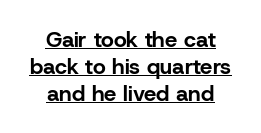
The image shows 22 px bold type, upright; set centered, line spacing 1.22x, normal letter spacing, underlined.
